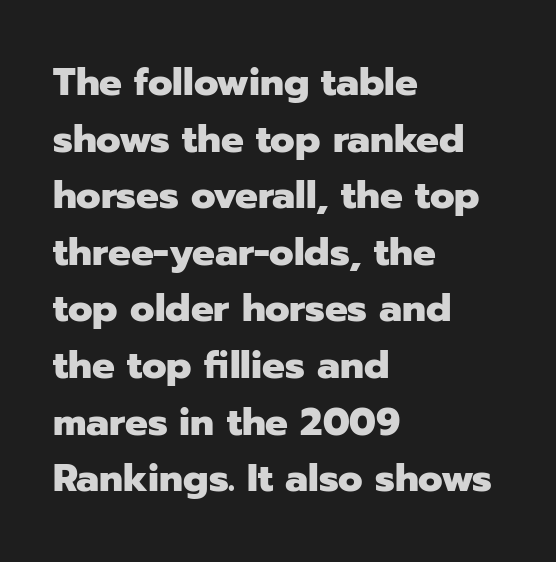
The image shows 38 px heavy sans-serif type, upright; set left-aligned, normal line spacing (1.49x), normal letter spacing, not underlined; low stroke contrast and a medium x-height.
